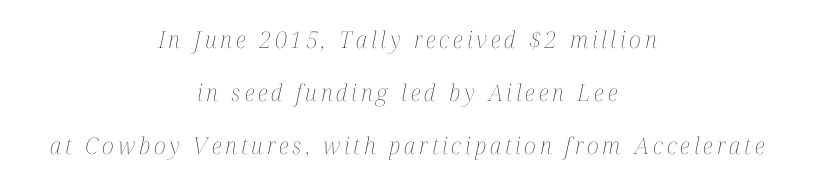
{"italic": "yes", "lean": "right", "slant_degrees": 12, "bold": "no", "underline": "no", "align": "center", "line_spacing": "loose", "line_spacing_ratio": 2.31, "glyph_px": 23}
